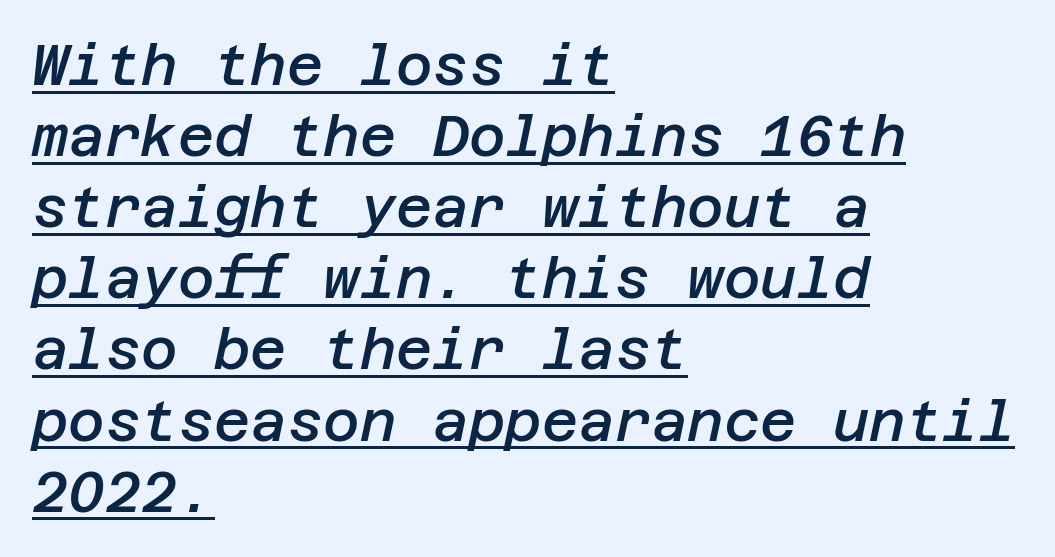
{"italic": "yes", "lean": "right", "slant_degrees": 12, "bold": "semi", "weight": "semibold", "width": "normal", "stroke_contrast": "low", "x_height": "large", "underline": "yes", "align": "left", "line_spacing": "normal", "line_spacing_ratio": 1.27, "letter_spacing": "normal", "letter_spacing_em": 0.0, "glyph_px": 56}
